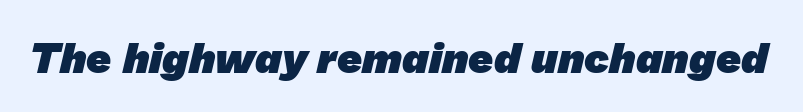
{"serif": "no", "bold": "yes", "weight": "heavy", "width": "normal", "stroke_contrast": "low", "x_height": "medium", "monospaced": "no", "underline": "no", "letter_spacing": "normal", "letter_spacing_em": 0.0, "glyph_px": 43}
